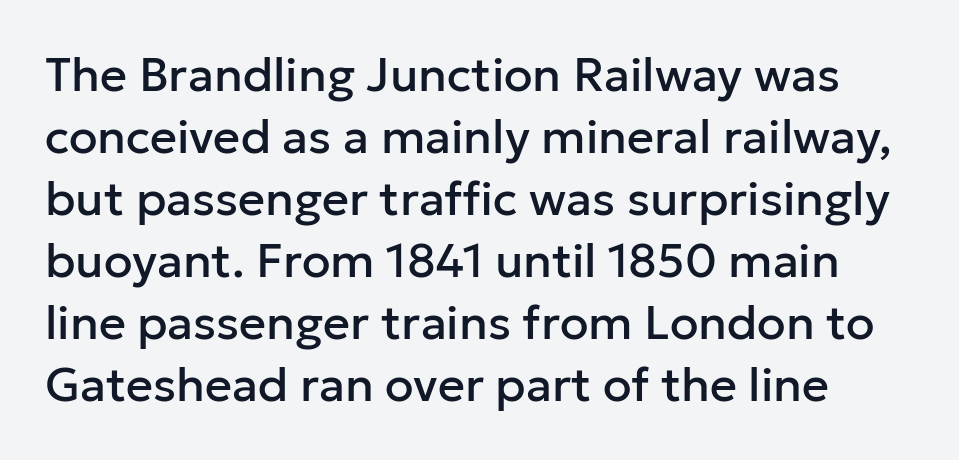
Q: Is the text italic (slanted)? A: No, it is upright.
Q: Is the typeface a serif or a sans-serif typeface? A: Sans-serif.
Q: Is the text underlined? A: No.
Q: Is the spacing between letters normal or unusually wide? A: Normal.
Q: Is the spacing between lines tight, normal or loose? A: Normal.
Q: Width (condensed, normal, or wide)? A: Normal.
Q: Stroke contrast? A: Low.
Q: x-height? A: Medium.
Q: Monospaced? A: No.
